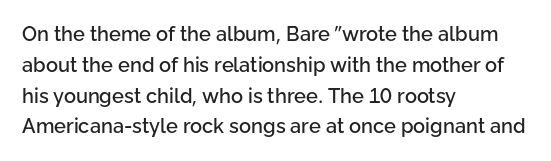
The image shows 20 px text type, upright; set left-aligned, normal line spacing (1.54x), normal letter spacing, not underlined.
